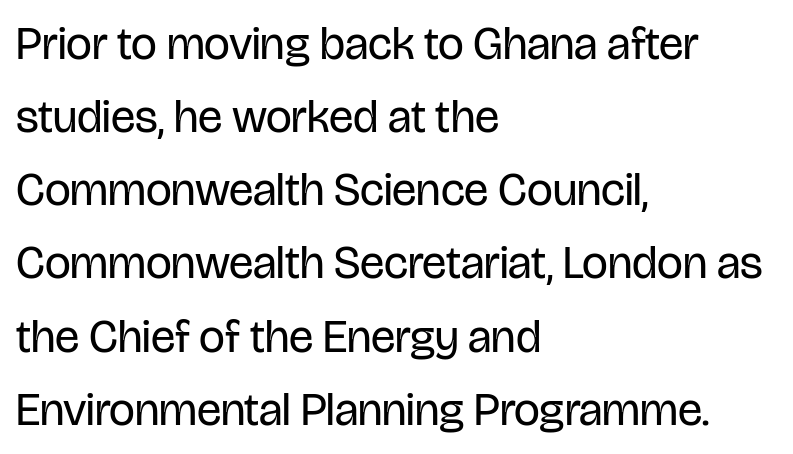
Q: Is the text bold? A: No.
Q: Is the text italic (slanted)? A: No, it is upright.
Q: Is the typeface a serif or a sans-serif typeface? A: Sans-serif.
Q: Is the text underlined? A: No.
Q: How is the paragraph aligned? A: Left-aligned.
Q: Is the spacing between letters normal or unusually wide? A: Normal.
Q: Is the spacing between lines tight, normal or loose? A: Normal.
Q: Width (condensed, normal, or wide)? A: Condensed.
Q: Stroke contrast? A: Low.
Q: x-height? A: Large.
Q: Monospaced? A: No.
